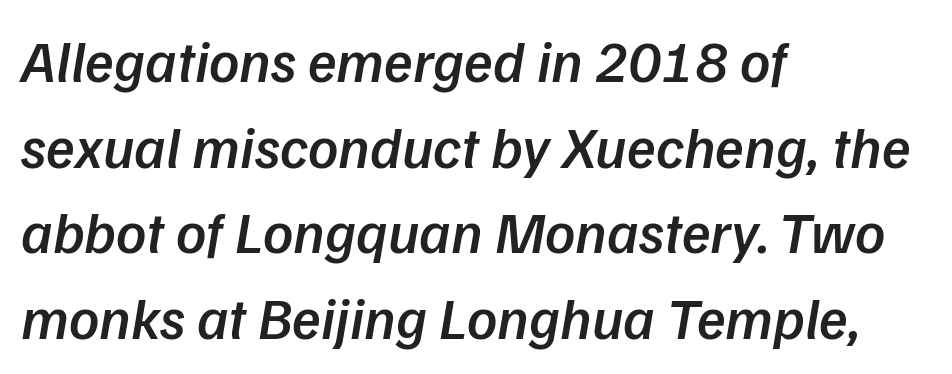
{"serif": "no", "bold": "semi", "weight": "semibold", "width": "normal", "stroke_contrast": "low", "x_height": "medium", "monospaced": "no", "underline": "no", "align": "left", "line_spacing": "normal", "line_spacing_ratio": 1.45, "letter_spacing": "normal", "letter_spacing_em": 0.0, "glyph_px": 59}
